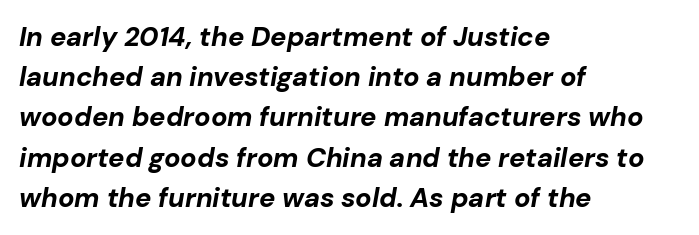
The image shows 27 px bold type, italic (leaning right); set left-aligned, normal line spacing (1.49x), normal letter spacing, not underlined.
